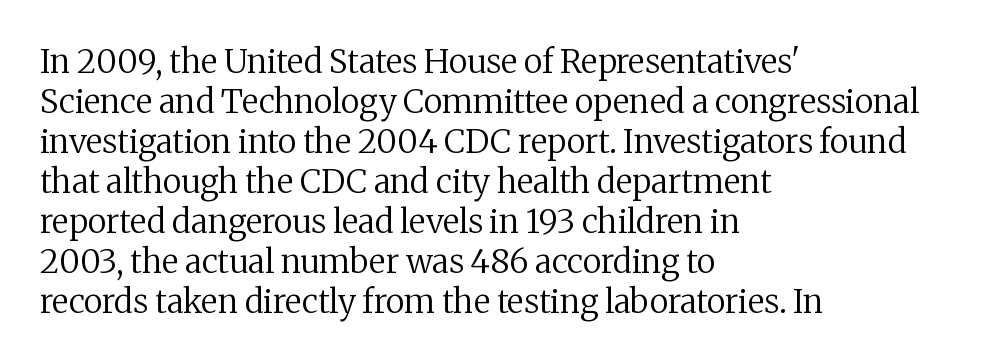
The baseline area is clear. Posture: straight, roman, zero tilt. This rendering employs a face with finishing strokes, i.e., a serif. This rendering leaves character spacing at its baseline value. Stems and bowls with no extra thickness — not bold. Is the block centered? No — it sits flush against the left margin.
